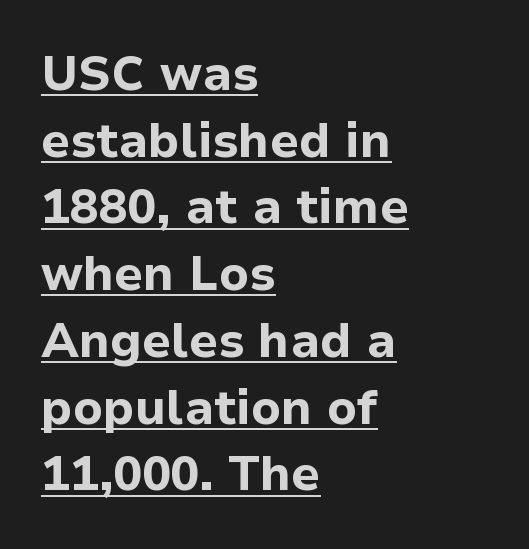
The image shows 48 px bold sans-serif type, upright; set left-aligned, normal line spacing (1.39x), normal letter spacing, underlined; low stroke contrast and a medium x-height.
